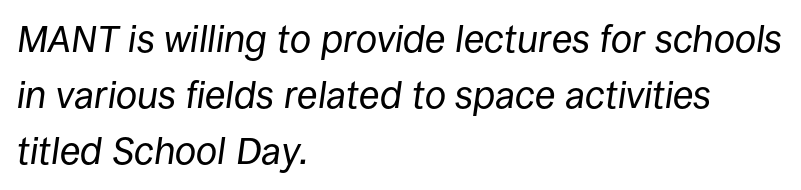
Here the glyphs are tracked normally, forming tight word shapes. These lines are set flush left with a ragged right edge. These glyphs show unthickened strokes, regular width or finer. Check under the words: just untouched page.
